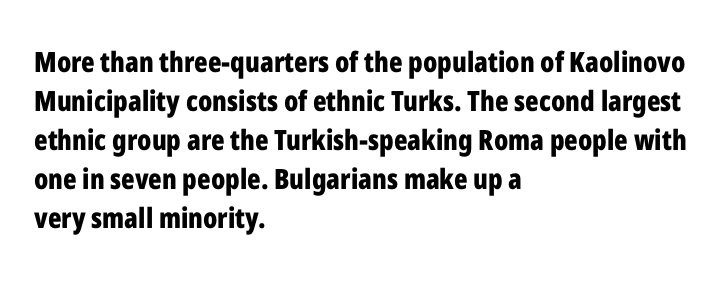
Q: Is the text bold? A: Yes.
Q: Is the text italic (slanted)? A: No, it is upright.
Q: Is the typeface a serif or a sans-serif typeface? A: Sans-serif.
Q: Is the text underlined? A: No.
Q: How is the paragraph aligned? A: Left-aligned.
Q: Is the spacing between letters normal or unusually wide? A: Normal.
Q: Is the spacing between lines tight, normal or loose? A: Normal.
Q: Width (condensed, normal, or wide)? A: Condensed.
Q: Stroke contrast? A: Low.
Q: x-height? A: Medium.
Q: Monospaced? A: No.
